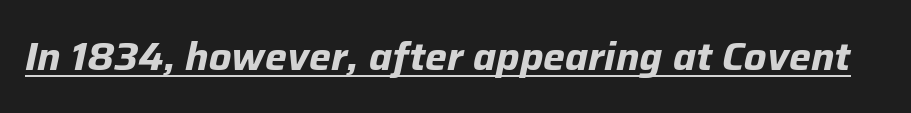
Q: Is the text bold? A: Yes.
Q: Is the text italic (slanted)? A: Yes, it leans right by about 12 degrees.
Q: Is the text underlined? A: Yes.
Q: Is the spacing between letters normal or unusually wide? A: Normal.
Q: Width (condensed, normal, or wide)? A: Normal.
Q: Stroke contrast? A: Low.
Q: x-height? A: Medium.
Q: Monospaced? A: No.
